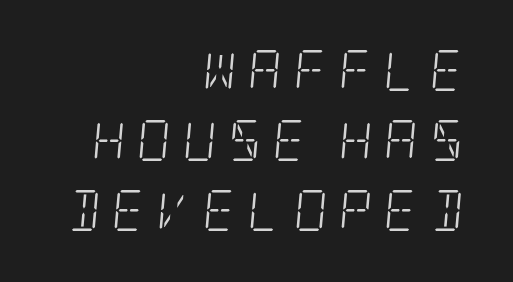
{"serif": "yes", "italic": "yes", "lean": "right", "slant_degrees": 5, "bold": "no", "weight": "light", "width": "condensed", "stroke_contrast": "low", "x_height": "large", "underline": "no", "align": "right", "line_spacing_ratio": 1.71, "letter_spacing": "wide", "letter_spacing_em": 0.29, "glyph_px": 41}
